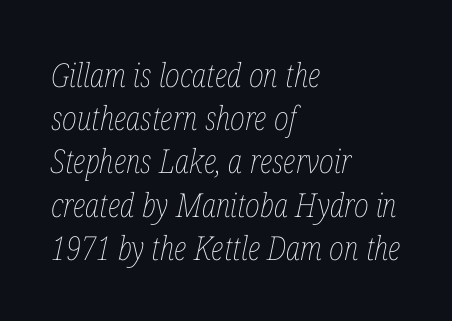
Q: Is the text bold? A: No.
Q: Is the text italic (slanted)? A: Yes, it leans right by about 12 degrees.
Q: Is the text underlined? A: No.
Q: How is the paragraph aligned? A: Left-aligned.
Q: Is the spacing between letters normal or unusually wide? A: Normal.
Q: Is the spacing between lines tight, normal or loose? A: Normal.
Q: Width (condensed, normal, or wide)? A: Condensed.
Q: Stroke contrast? A: Low.
Q: x-height? A: Medium.
Q: Monospaced? A: No.
